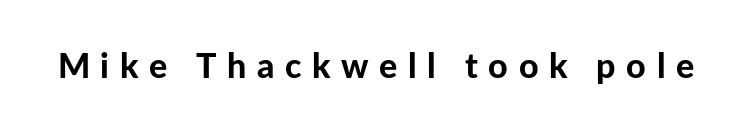
Q: Is the text bold? A: Yes.
Q: Is the text italic (slanted)? A: No, it is upright.
Q: Is the typeface a serif or a sans-serif typeface? A: Sans-serif.
Q: Is the text underlined? A: No.
Q: Is the spacing between letters normal or unusually wide? A: Unusually wide.
Q: Width (condensed, normal, or wide)? A: Normal.
Q: Stroke contrast? A: Low.
Q: x-height? A: Medium.
Q: Monospaced? A: No.
